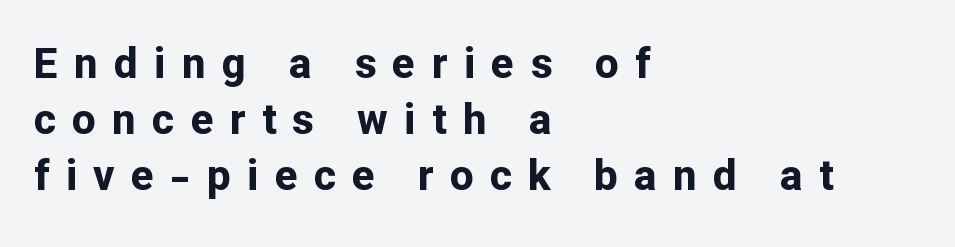
Inter-character spacing is expanded well beyond the font's built-in metrics. The lines sit at an ordinary, default distance from one another. How heavy is the stroke? Heavy — this is a bold. These lines were composed using upright roman letters. You could not count columns in this text — the font is proportionally spaced.
